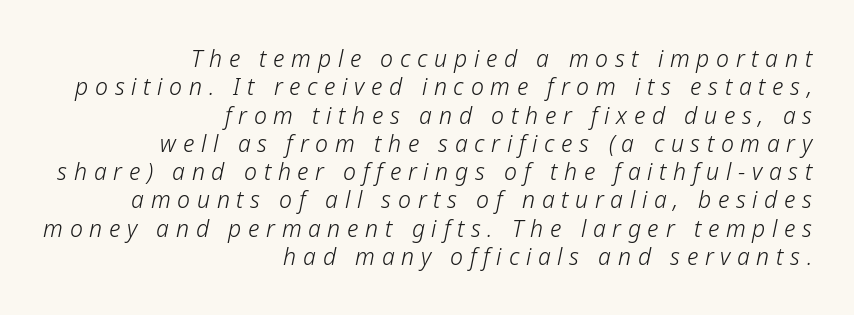
The image shows 23 px text type, italic (leaning right); set right-aligned, line spacing 1.23x, unusually wide letter spacing (+0.29 em), not underlined.
